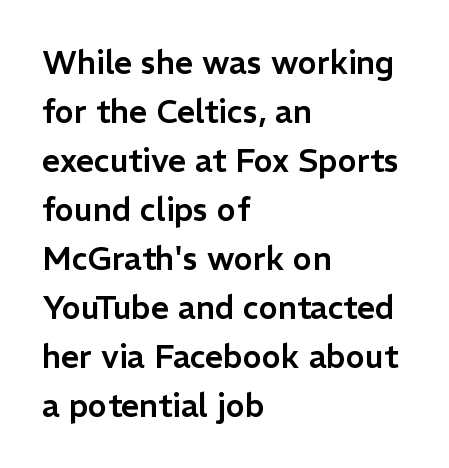
The image shows 32 px sans-serif type, upright; set left-aligned, normal line spacing (1.53x), normal letter spacing, not underlined; low stroke contrast and a medium x-height.
